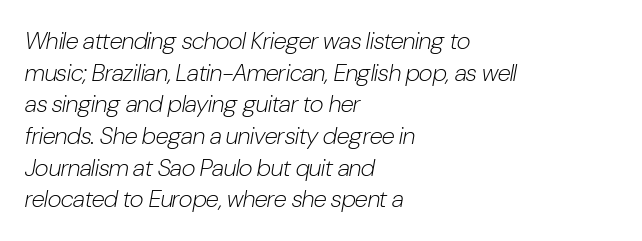
{"italic": "yes", "lean": "right", "slant_degrees": 10, "bold": "no", "underline": "no", "align": "left", "line_spacing": "normal", "line_spacing_ratio": 1.32, "letter_spacing": "normal", "letter_spacing_em": 0.0, "glyph_px": 24}
